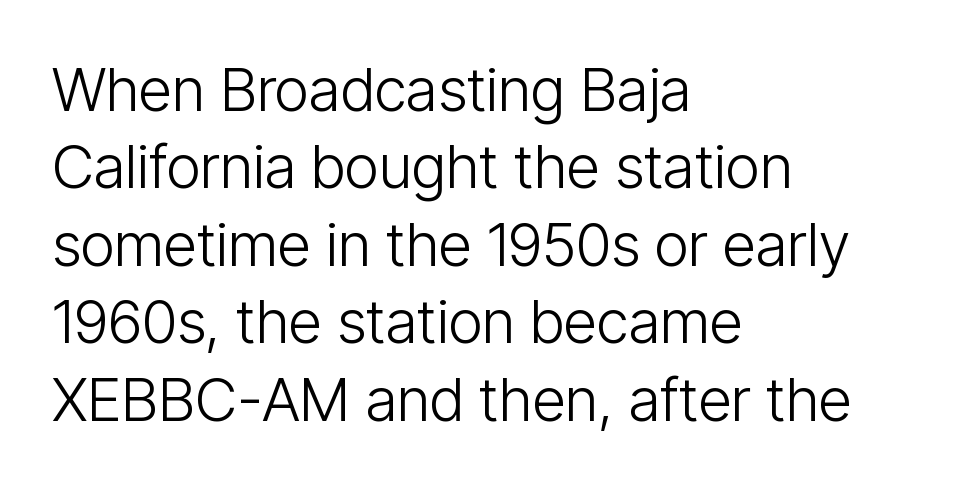
Q: Is the text bold? A: No.
Q: Is the text italic (slanted)? A: No, it is upright.
Q: Is the typeface a serif or a sans-serif typeface? A: Sans-serif.
Q: Is the text underlined? A: No.
Q: How is the paragraph aligned? A: Left-aligned.
Q: Is the spacing between letters normal or unusually wide? A: Normal.
Q: Is the spacing between lines tight, normal or loose? A: Normal.
Q: Width (condensed, normal, or wide)? A: Condensed.
Q: Stroke contrast? A: Low.
Q: x-height? A: Medium.
Q: Monospaced? A: No.
